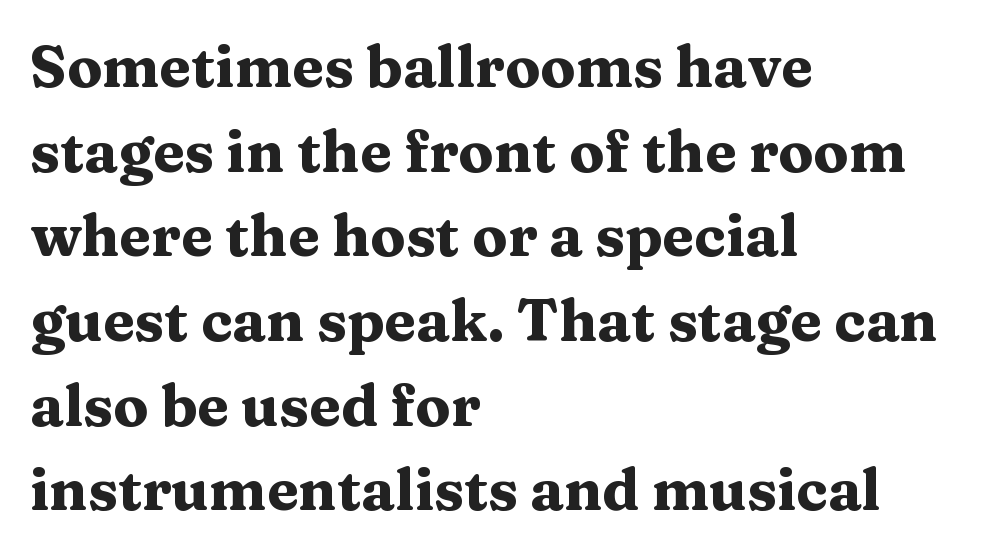
Compared with typical paragraphs, the rows here are spaced about the same. The letters stand upright; this is a roman face. To sum up the face: it has serifs. Honestly, there is no underline to notice here at all.
